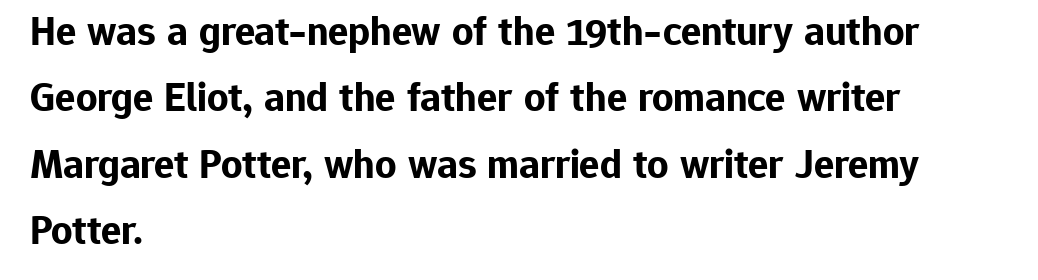
The letters stand upright; this is a roman face. Summary of weight: heavy, a full bold. The tracking reads as untouched default to a designer's eye. Every row of glyphs begins at an identical x-position on the left.
